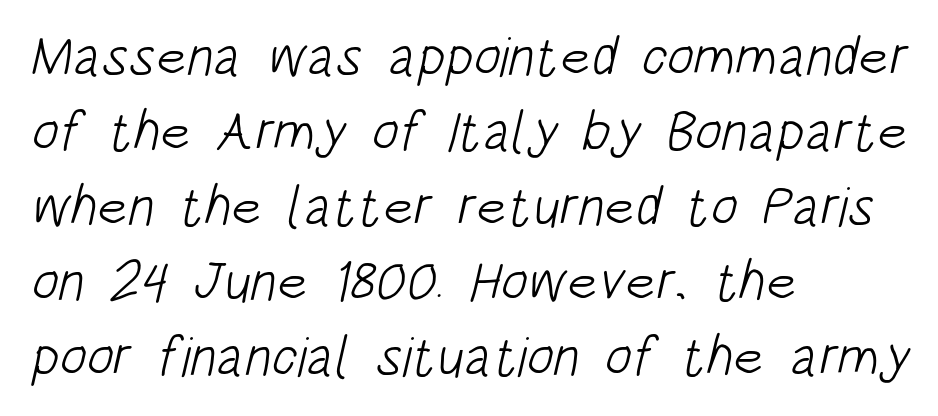
Q: Is the text bold? A: No.
Q: Is the typeface a serif or a sans-serif typeface? A: Sans-serif.
Q: Is the text underlined? A: No.
Q: How is the paragraph aligned? A: Left-aligned.
Q: Is the spacing between letters normal or unusually wide? A: Normal.
Q: Is the spacing between lines tight, normal or loose? A: Normal.
Q: Width (condensed, normal, or wide)? A: Condensed.
Q: Stroke contrast? A: Low.
Q: x-height? A: Large.
Q: Monospaced? A: No.
